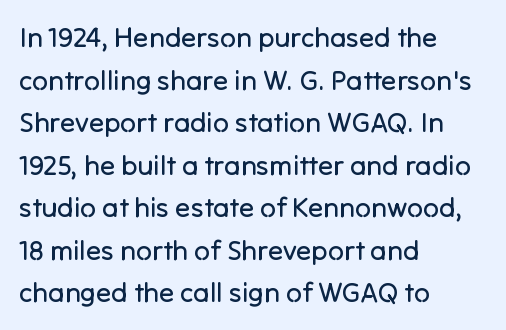
The image shows 28 px regular-weight sans-serif type, upright; set left-aligned, normal line spacing (1.52x), normal letter spacing, not underlined; low stroke contrast and a medium x-height.
